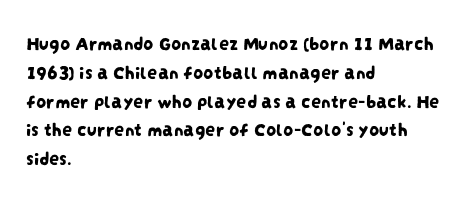
If you measured baseline to baseline, you'd find a middling distance. One-word summary of the alignment: left. Look at the tracking — it's just the regular setting, nothing added. The zone under the glyphs is completely vacant.
